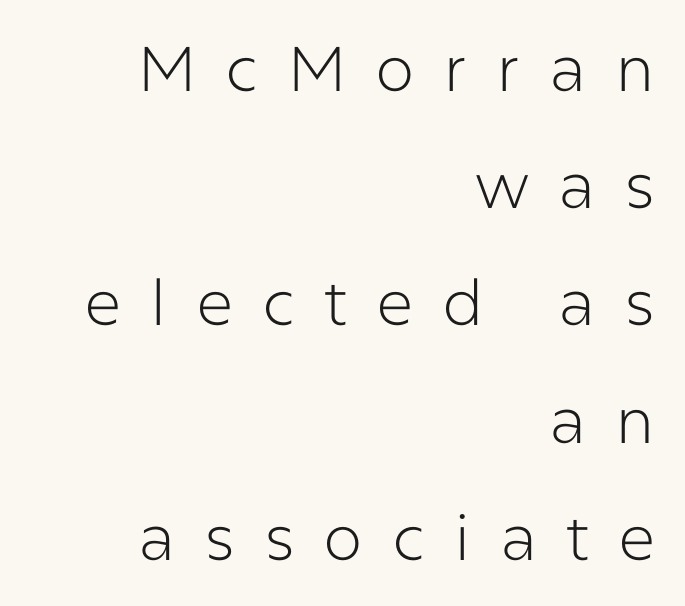
Q: Is the text bold? A: No.
Q: Is the text italic (slanted)? A: No, it is upright.
Q: Is the typeface a serif or a sans-serif typeface? A: Sans-serif.
Q: Is the text underlined? A: No.
Q: How is the paragraph aligned? A: Right-aligned.
Q: Is the spacing between letters normal or unusually wide? A: Unusually wide.
Q: Width (condensed, normal, or wide)? A: Normal.
Q: Stroke contrast? A: Low.
Q: x-height? A: Medium.
Q: Monospaced? A: No.
